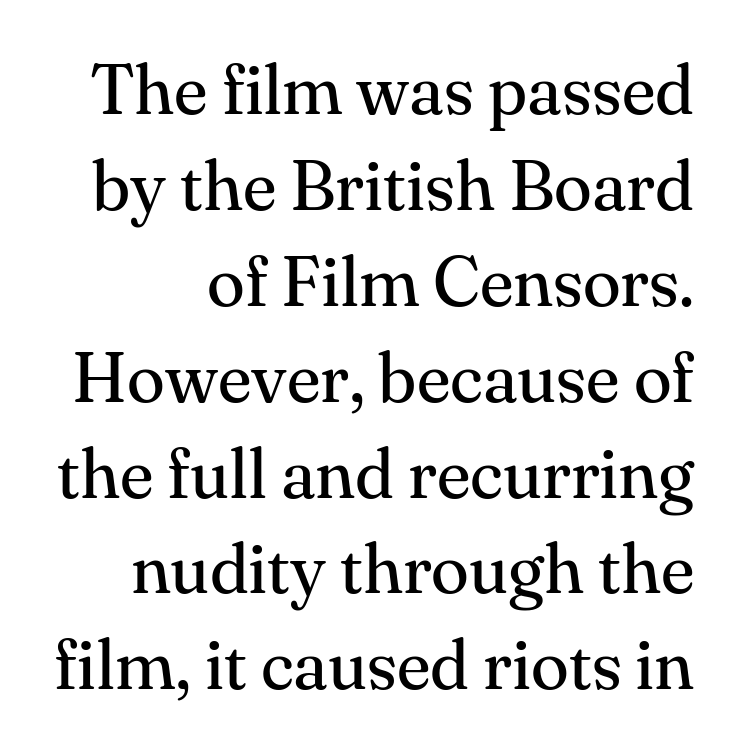
{"serif": "yes", "italic": "no", "bold": "no", "weight": "regular", "width": "normal", "stroke_contrast": "medium", "x_height": "small", "monospaced": "no", "underline": "no", "line_spacing": "normal", "line_spacing_ratio": 1.37, "letter_spacing": "normal", "letter_spacing_em": 0.0, "glyph_px": 70}
